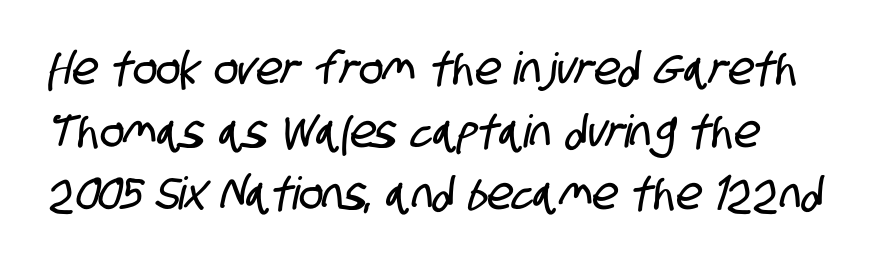
Q: Is the typeface a serif or a sans-serif typeface? A: Sans-serif.
Q: Is the text underlined? A: No.
Q: How is the paragraph aligned? A: Left-aligned.
Q: Is the spacing between letters normal or unusually wide? A: Normal.
Q: Is the spacing between lines tight, normal or loose? A: Normal.
Q: Width (condensed, normal, or wide)? A: Condensed.
Q: Stroke contrast? A: Low.
Q: x-height? A: Large.
Q: Monospaced? A: No.
